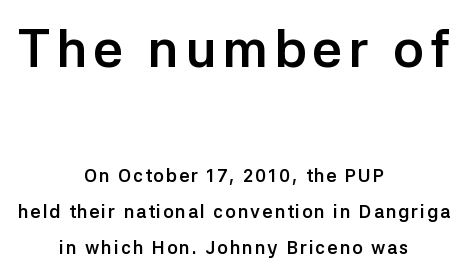
The composition opens big and finishes small. Students, this is bold: see how much ink each stroke carries. Baseline-to-baseline distance is far greater than the letter height. Only glyphs here, with clear space below each row. Ordinary non-slanted type is in use. The face used here is a sans, in the tradition of grotesques and geometrics.
